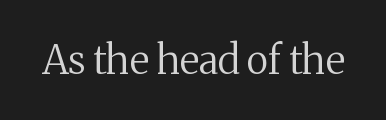
Varying glyph widths throughout — classic text-font behaviour. Words float on clear page, feet unadorned. These glyphs show unthickened strokes, regular width or finer. You could call the tracking neutral — neither tight nor loose. These lines were composed using upright roman letters.
